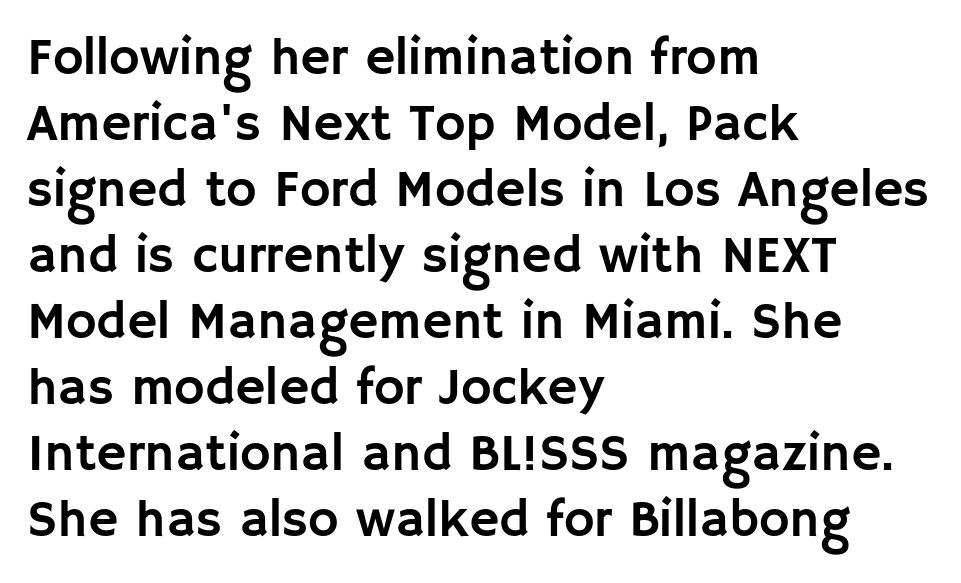
Type without underlining. The leading is moderate, giving the passage an even texture. The passage is arranged the way most books set body copy — flush left. Posture: straight, roman, zero tilt.
